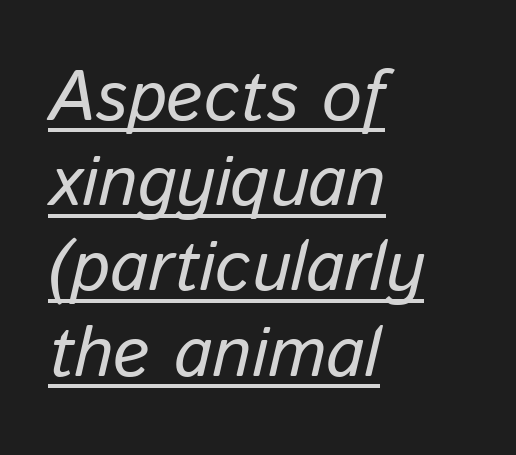
Q: Is the text bold? A: No.
Q: Is the text italic (slanted)? A: Yes, it leans right by about 13 degrees.
Q: Is the text underlined? A: Yes.
Q: How is the paragraph aligned? A: Left-aligned.
Q: Is the spacing between letters normal or unusually wide? A: Normal.
Q: Width (condensed, normal, or wide)? A: Normal.
Q: Stroke contrast? A: Low.
Q: x-height? A: Medium.
Q: Monospaced? A: No.
